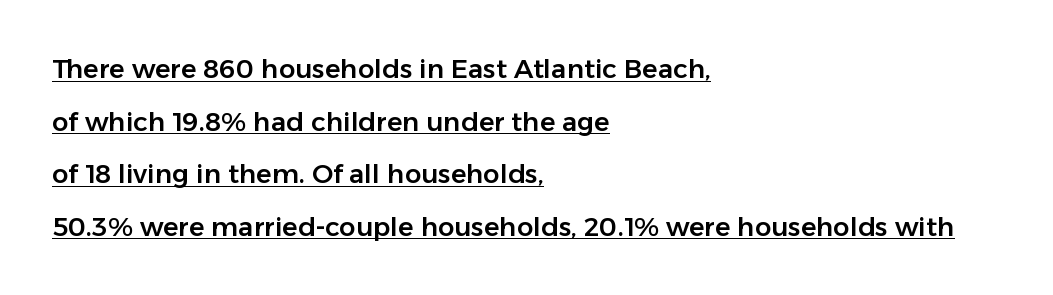
Tracking value appears to be zero — textbook default spacing. Looks like someone drew a line under every word here. Visually the block forms a straight wall on the left and a jagged coastline on the right. Airy leading. Unlike italic type, these characters show no tilt at all.
